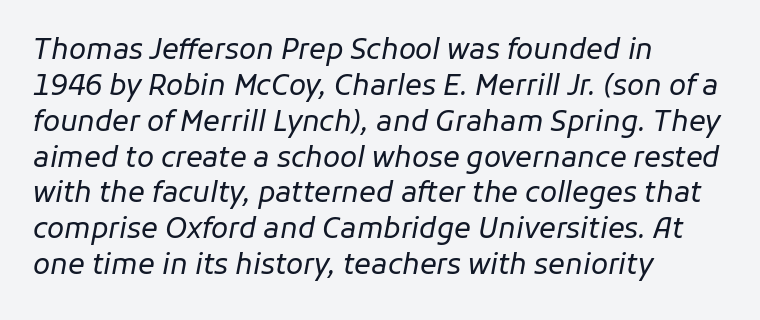
Reading down the block, your eye returns to a fixed left position each line. The passage shown leans; its letterforms are oblique. The passage shown is typed in a proportional face where columns would drift. Honestly, there is no underline to notice here at all. The vertical gap from one line to the next is medium. Vertical stems look standard width or narrower in stroke.
